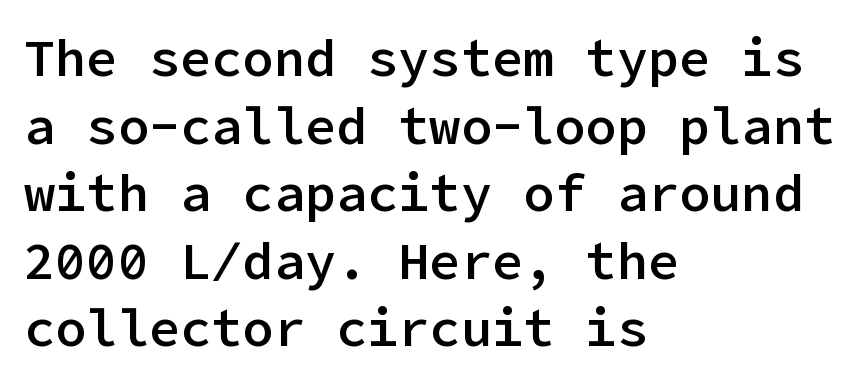
The setting favours the left margin, as ordinary paragraphs usually do. The font's upright variant was chosen for this text. Here the glyphs are tracked normally, forming tight word shapes. The block of text has a typical density, with ordinary space between rows. Unlike a traditional serif, this face leaves its strokes unadorned.
